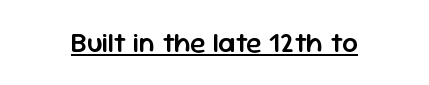
The image shows 28 px semibold sans-serif type, upright; set normal letter spacing, underlined; low stroke contrast and a medium x-height.
